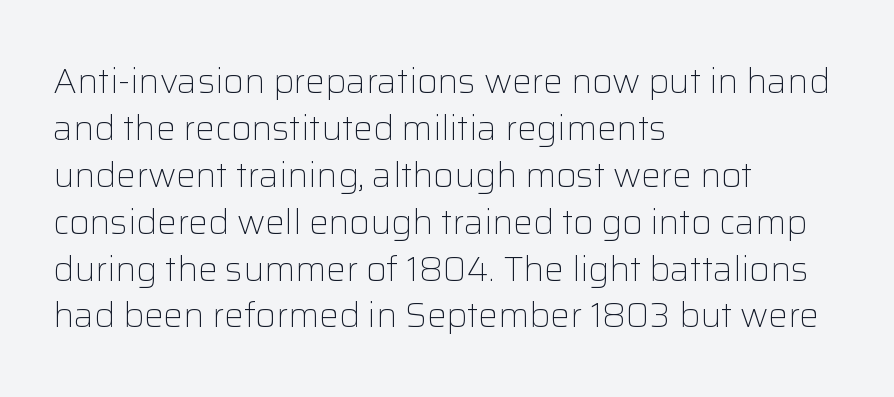
Q: Is the text bold? A: No.
Q: Is the text italic (slanted)? A: No, it is upright.
Q: Is the typeface a serif or a sans-serif typeface? A: Sans-serif.
Q: Is the text underlined? A: No.
Q: How is the paragraph aligned? A: Left-aligned.
Q: Is the spacing between letters normal or unusually wide? A: Normal.
Q: Is the spacing between lines tight, normal or loose? A: Normal.
Q: Width (condensed, normal, or wide)? A: Normal.
Q: Stroke contrast? A: Low.
Q: x-height? A: Medium.
Q: Monospaced? A: No.
